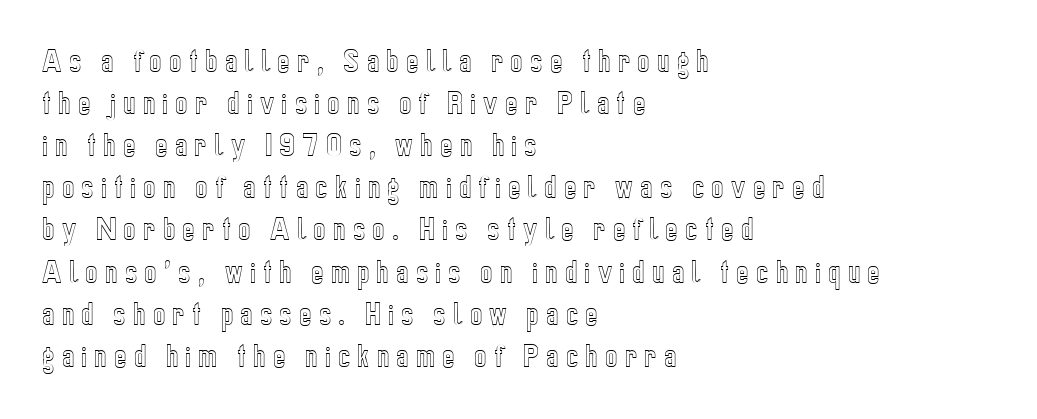
{"italic": "no", "underline": "no", "align": "left", "line_spacing": "normal", "line_spacing_ratio": 1.62, "letter_spacing": "wide", "letter_spacing_em": 0.28, "glyph_px": 26}
